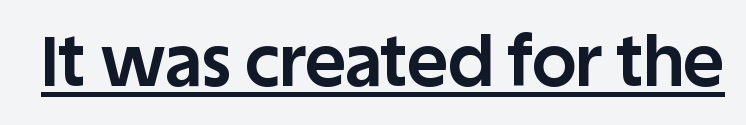
Q: Is the text bold? A: Yes.
Q: Is the text italic (slanted)? A: No, it is upright.
Q: Is the typeface a serif or a sans-serif typeface? A: Sans-serif.
Q: Is the text underlined? A: Yes.
Q: Is the spacing between letters normal or unusually wide? A: Normal.
Q: Width (condensed, normal, or wide)? A: Normal.
Q: Stroke contrast? A: Low.
Q: x-height? A: Large.
Q: Monospaced? A: No.
